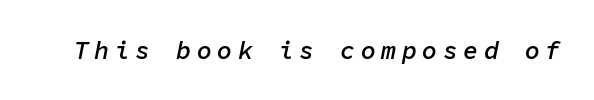
The image shows 25 px text type, italic (leaning right); set unusually wide letter spacing (+0.22 em), not underlined.
